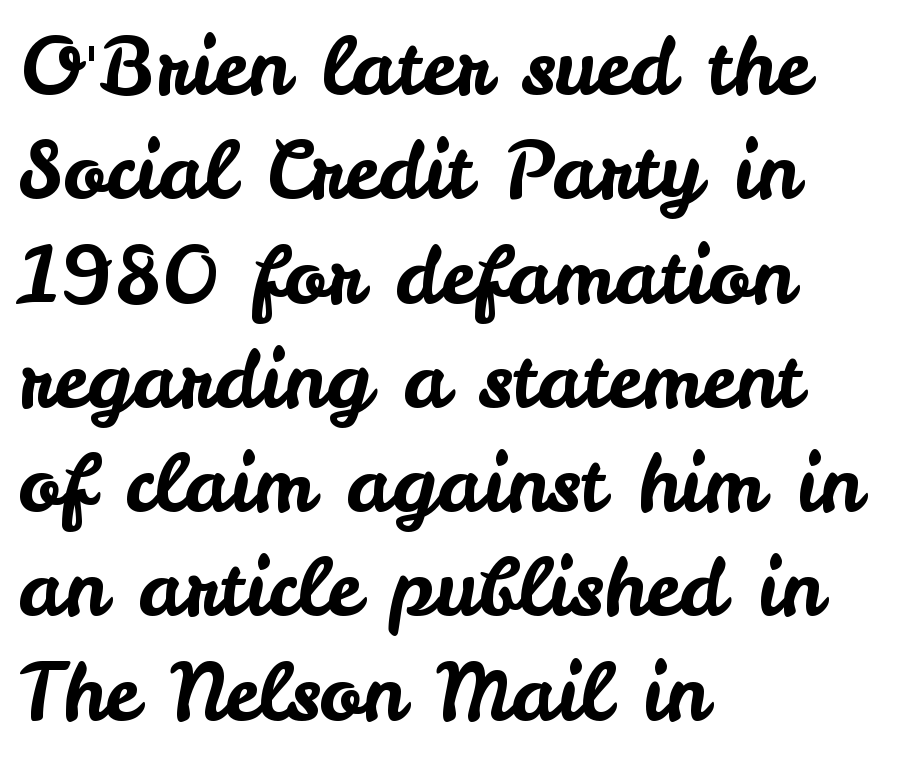
{"serif": "no", "width": "normal", "stroke_contrast": "low", "x_height": "small", "monospaced": "no", "underline": "no", "align": "left", "line_spacing": "normal", "line_spacing_ratio": 1.32, "letter_spacing": "normal", "letter_spacing_em": 0.0, "glyph_px": 79}
